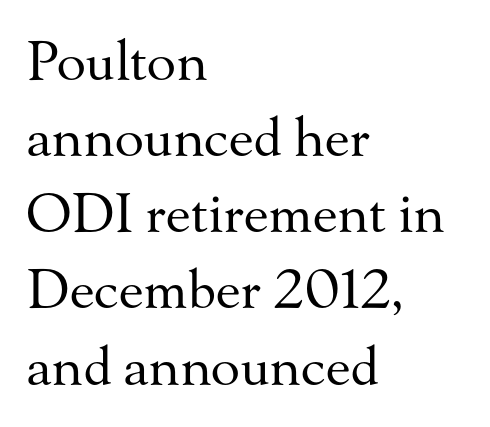
The image shows 54 px regular-weight serif type, upright; set left-aligned, normal line spacing (1.41x), normal letter spacing, not underlined; medium stroke contrast and a small x-height.
